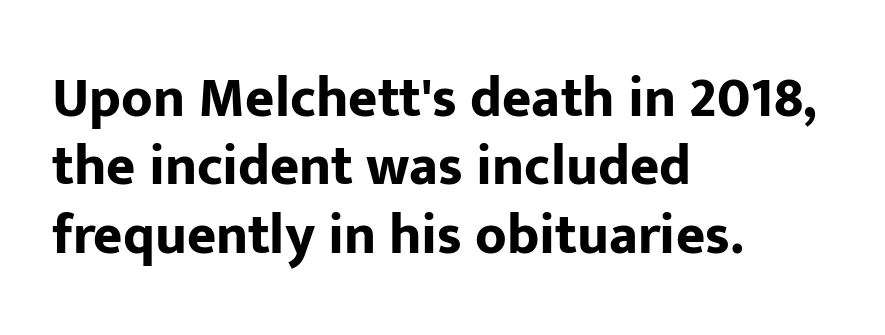
The image shows 56 px bold sans-serif type, upright; set left-aligned, line spacing 1.22x, normal letter spacing, not underlined; low stroke contrast and a medium x-height.
